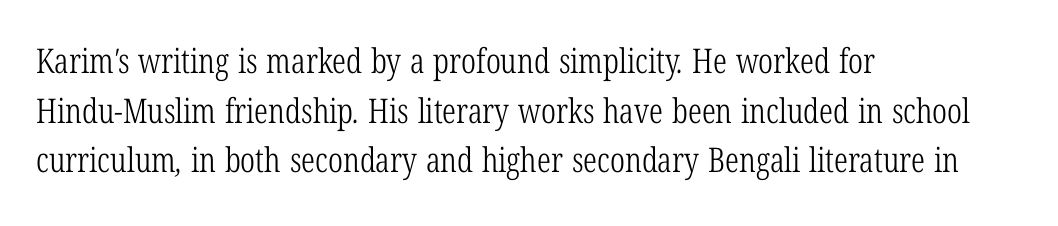
The image shows 34 px light, condensed serif type; set left-aligned, normal line spacing (1.46x), normal letter spacing, not underlined; low stroke contrast and a medium x-height.
